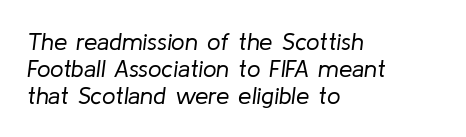
{"italic": "yes", "lean": "right", "slant_degrees": 8, "bold": "no", "underline": "no", "align": "left", "line_spacing": "tight", "line_spacing_ratio": 1.13, "letter_spacing": "normal", "letter_spacing_em": 0.0, "glyph_px": 24}
